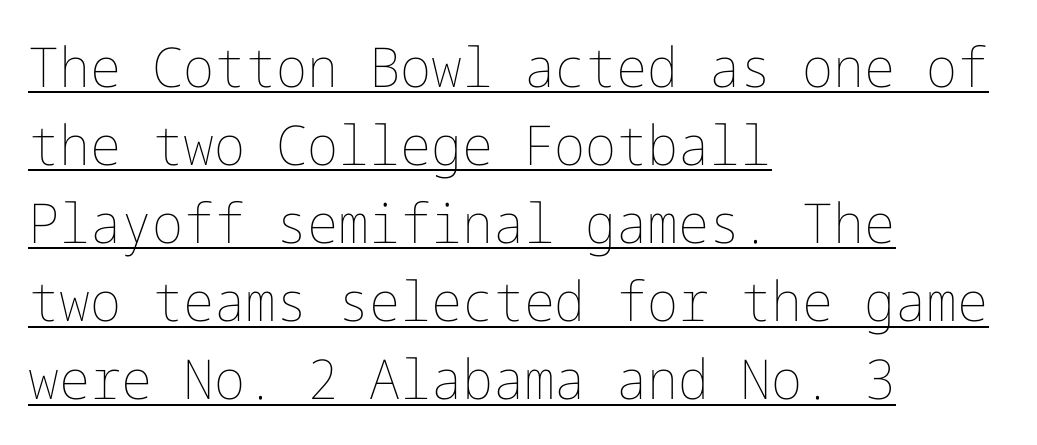
This rendering leaves character spacing at its baseline value. Weight class: somewhere from thin through regular. Notice how the passage keeps a crisp vertical edge on the left only. This rendering features underlined lettering.
